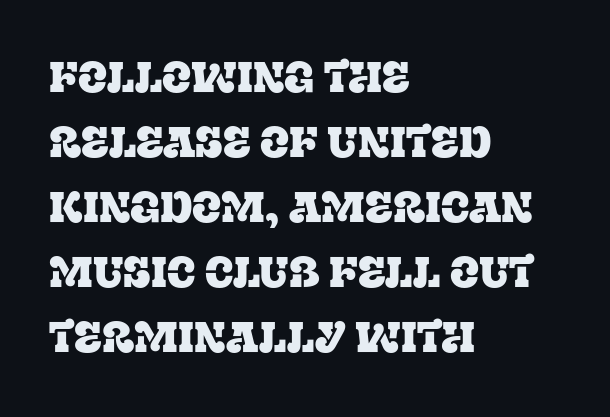
The image shows 43 px serif type, upright; set left-aligned, normal line spacing (1.51x), normal letter spacing, not underlined; low stroke contrast and a large x-height.
